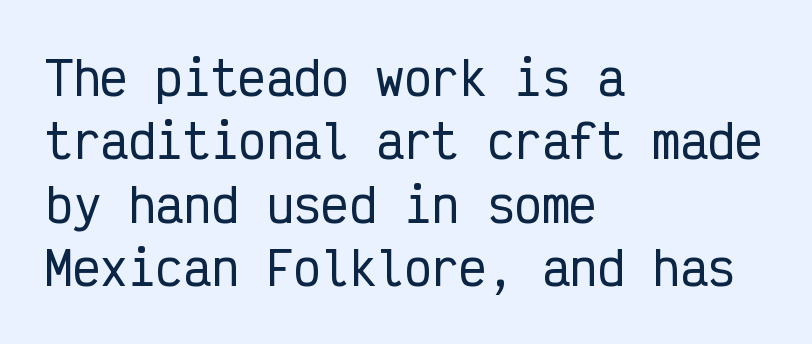
Unlike italic type, these characters show no tilt at all. A normal amount of white space separates one row of letters from the next. The face used here is monospaced, like something from a code editor. This sample is left-justified, so line endings fall wherever the words run out. Stroke terminals: plain, sans-serif.
